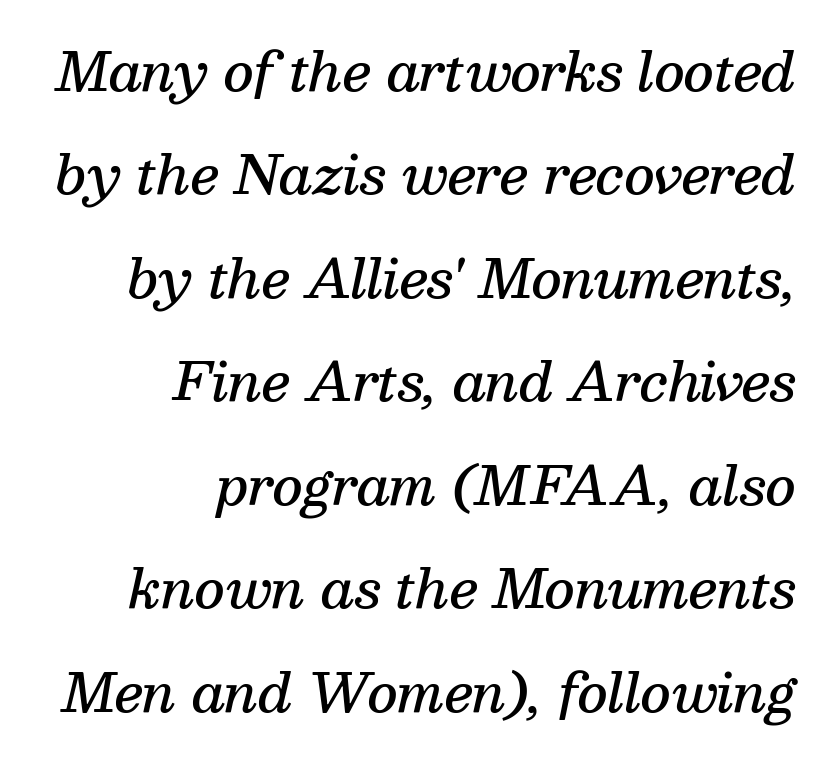
The line texture is even and compact thanks to regular tracking. The space beneath each line is pristine and unruled. Little horizontal feet cap the strokes, marking this as serif type. Each glyph is drawn with semibold strokes, heavier than normal yet not fully bold. A student would call this right alignment; a typographer would say flush right, rag left.
